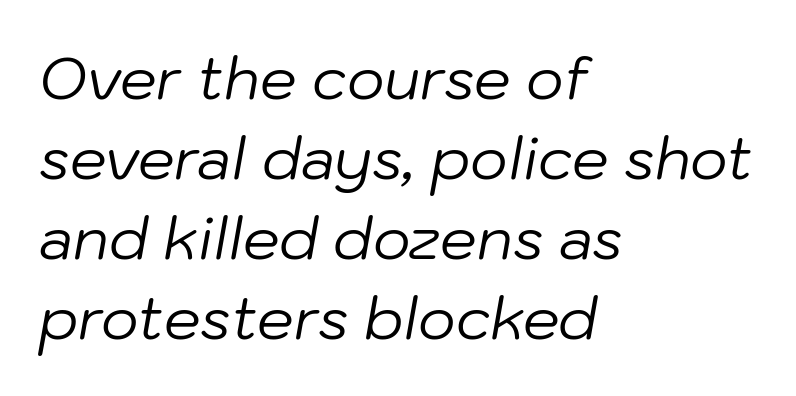
Q: Is the text bold? A: No.
Q: Is the text italic (slanted)? A: Yes, it leans right by about 10 degrees.
Q: Is the text underlined? A: No.
Q: How is the paragraph aligned? A: Left-aligned.
Q: Is the spacing between letters normal or unusually wide? A: Normal.
Q: Is the spacing between lines tight, normal or loose? A: Normal.
Q: Width (condensed, normal, or wide)? A: Normal.
Q: Stroke contrast? A: Low.
Q: x-height? A: Medium.
Q: Monospaced? A: No.
